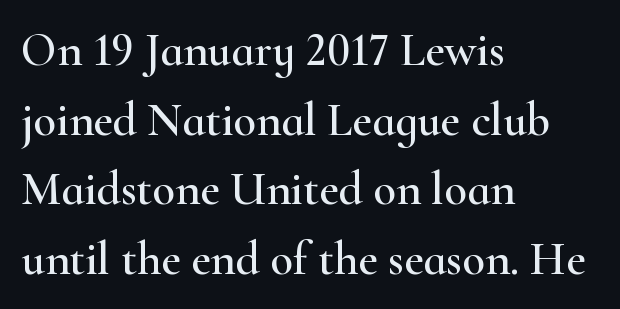
The image shows 47 px wide serif type, upright; set left-aligned, normal line spacing (1.48x), normal letter spacing, not underlined; high stroke contrast and a small x-height.
